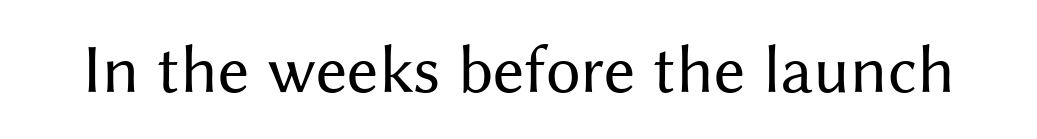
{"serif": "no", "italic": "no", "bold": "no", "weight": "regular", "width": "normal", "stroke_contrast": "medium", "x_height": "medium", "monospaced": "no", "underline": "no", "letter_spacing": "normal", "letter_spacing_em": 0.0, "glyph_px": 69}
